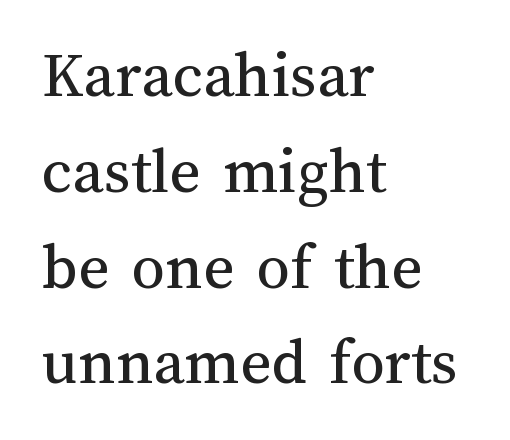
Q: Is the text bold? A: No.
Q: Is the text italic (slanted)? A: No, it is upright.
Q: Is the text underlined? A: No.
Q: How is the paragraph aligned? A: Left-aligned.
Q: Is the spacing between letters normal or unusually wide? A: Normal.
Q: Is the spacing between lines tight, normal or loose? A: Normal.
Q: Width (condensed, normal, or wide)? A: Normal.
Q: Stroke contrast? A: Medium.
Q: x-height? A: Medium.
Q: Monospaced? A: No.
